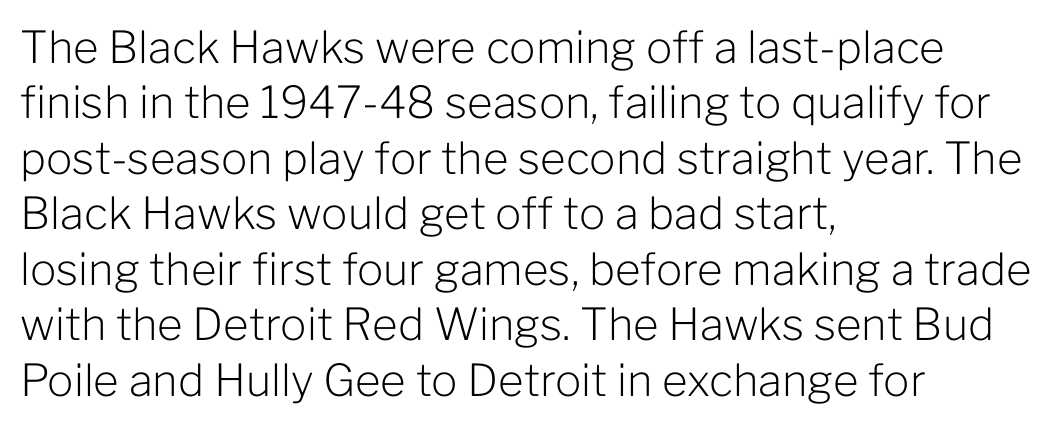
{"serif": "no", "italic": "no", "bold": "no", "weight": "light", "width": "normal", "stroke_contrast": "low", "x_height": "medium", "monospaced": "no", "underline": "no", "align": "left", "line_spacing": "normal", "line_spacing_ratio": 1.26, "letter_spacing": "normal", "letter_spacing_em": 0.0, "glyph_px": 44}
